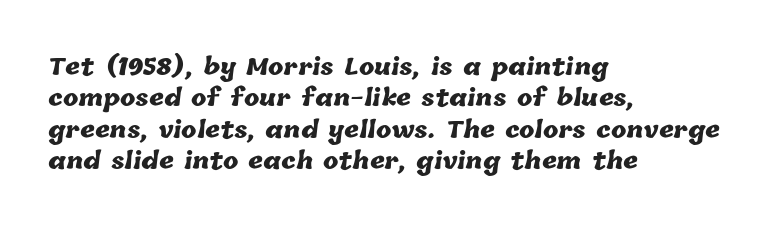
The image shows 23 px bold type; set left-aligned, normal line spacing (1.36x), normal letter spacing, not underlined.
